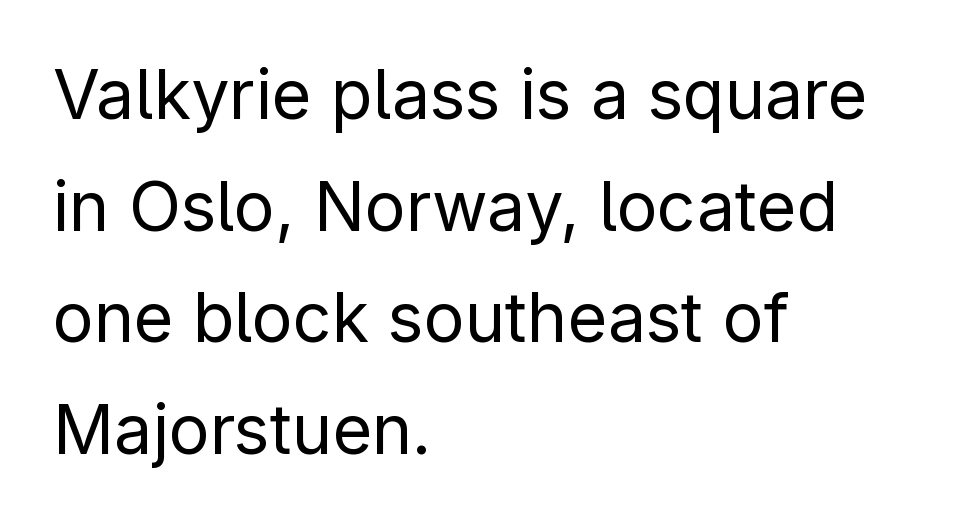
Q: Is the text bold? A: No.
Q: Is the text italic (slanted)? A: No, it is upright.
Q: Is the typeface a serif or a sans-serif typeface? A: Sans-serif.
Q: Is the text underlined? A: No.
Q: How is the paragraph aligned? A: Left-aligned.
Q: Is the spacing between letters normal or unusually wide? A: Normal.
Q: Is the spacing between lines tight, normal or loose? A: Normal.
Q: Width (condensed, normal, or wide)? A: Normal.
Q: Stroke contrast? A: Low.
Q: x-height? A: Medium.
Q: Monospaced? A: No.
